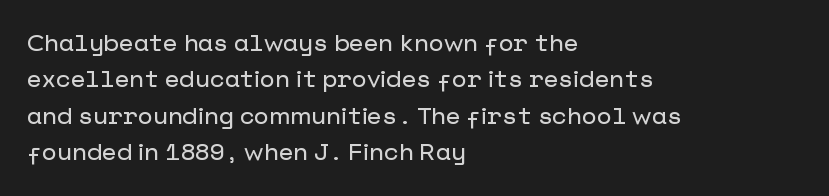
{"italic": "no", "underline": "no", "align": "left", "line_spacing": "normal", "line_spacing_ratio": 1.52, "letter_spacing": "normal", "letter_spacing_em": 0.0, "glyph_px": 24}
